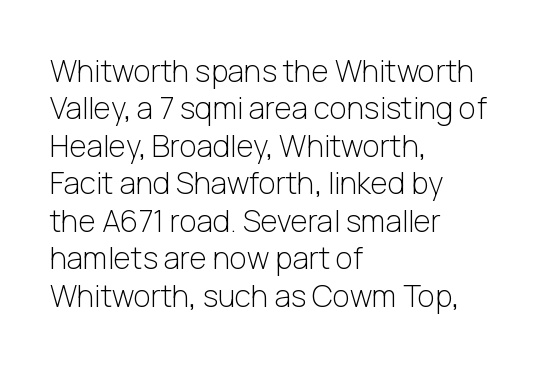
{"serif": "no", "italic": "no", "bold": "no", "weight": "light", "width": "normal", "stroke_contrast": "low", "x_height": "medium", "monospaced": "no", "underline": "no", "align": "left", "line_spacing": "normal", "line_spacing_ratio": 1.25, "letter_spacing": "normal", "letter_spacing_em": 0.0, "glyph_px": 30}
